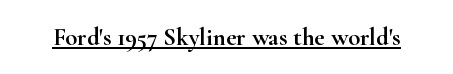
{"italic": "no", "underline": "yes", "letter_spacing": "normal", "letter_spacing_em": 0.0, "glyph_px": 25}
